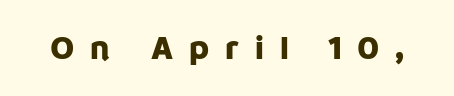
{"serif": "no", "italic": "no", "width": "normal", "stroke_contrast": "low", "x_height": "large", "monospaced": "no", "underline": "no", "letter_spacing": "wide", "letter_spacing_em": 0.46, "glyph_px": 34}
